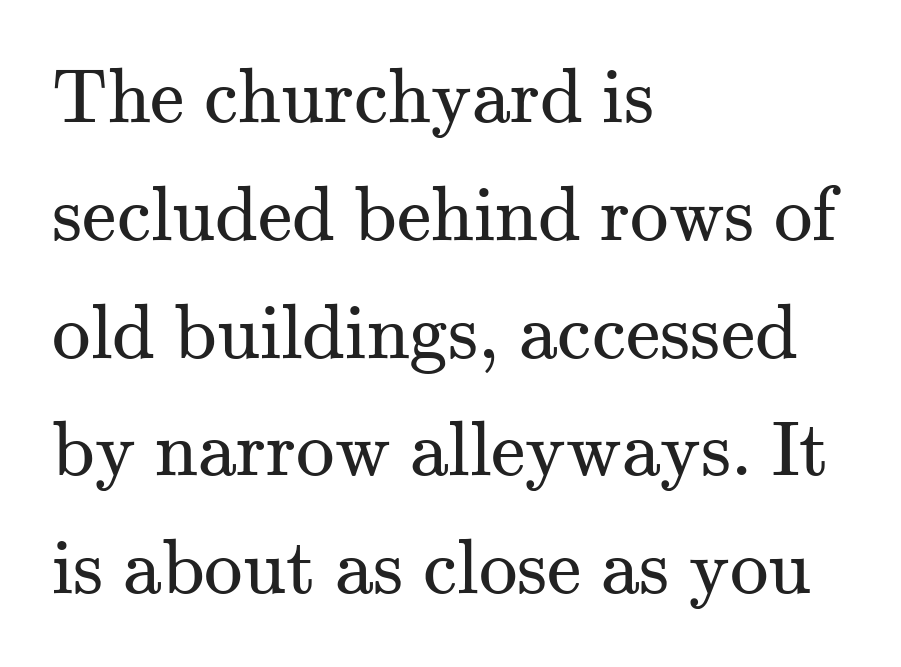
Q: Is the text bold? A: No.
Q: Is the text italic (slanted)? A: No, it is upright.
Q: Is the typeface a serif or a sans-serif typeface? A: Serif.
Q: Is the text underlined? A: No.
Q: How is the paragraph aligned? A: Left-aligned.
Q: Is the spacing between letters normal or unusually wide? A: Normal.
Q: Is the spacing between lines tight, normal or loose? A: Normal.
Q: Width (condensed, normal, or wide)? A: Normal.
Q: Stroke contrast? A: Medium.
Q: x-height? A: Small.
Q: Monospaced? A: No.
